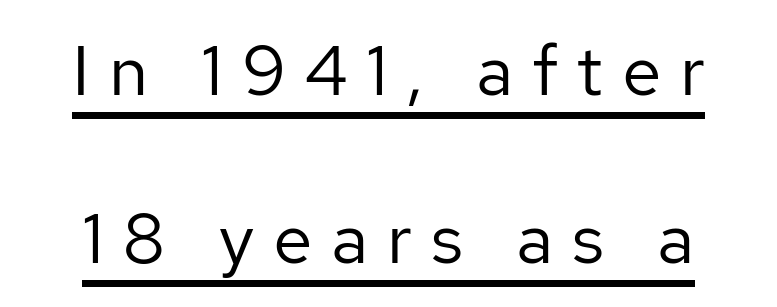
Reading down the column, the eye jumps a long way to each next line. The type sits square on the baseline with zero lean. The typesetter has applied underlining to the passage shown. The face looks like a standard text weight, possibly lighter. The type is letterspaced generously, with wide tracking. Examine the stroke ends and you'll find no serifs.
